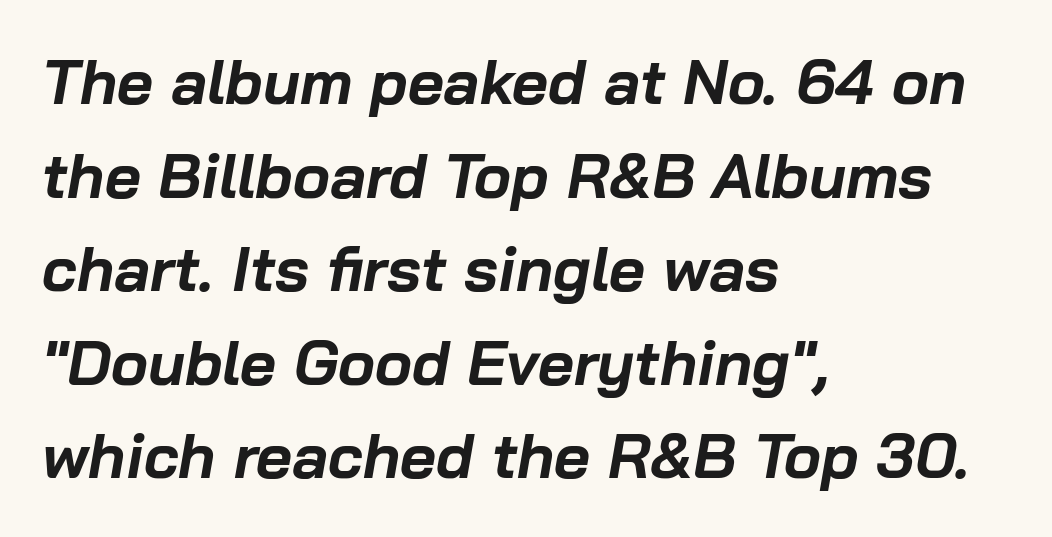
The image shows 62 px bold type, italic (leaning right); set left-aligned, normal line spacing (1.51x), normal letter spacing, not underlined; low stroke contrast and a medium x-height.
